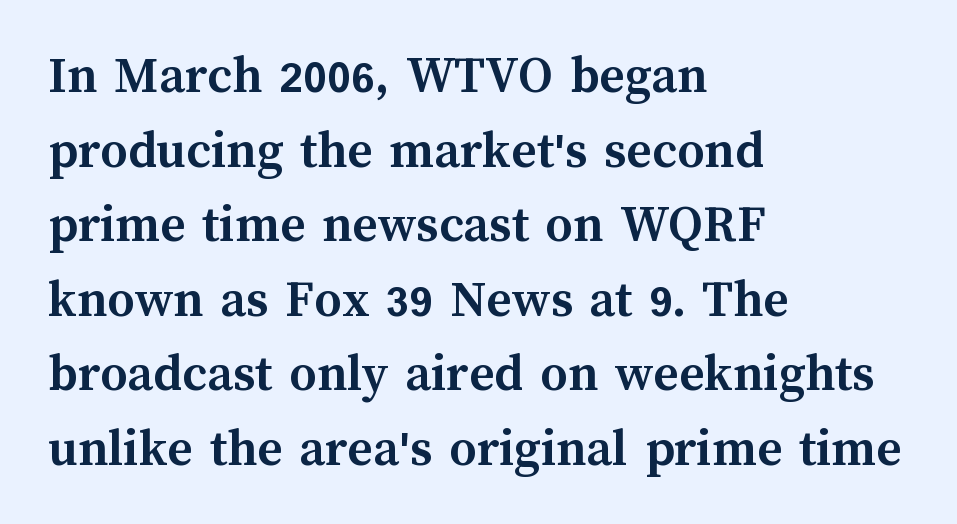
{"italic": "no", "bold": "yes", "weight": "semibold", "width": "normal", "stroke_contrast": "medium", "x_height": "medium", "monospaced": "no", "underline": "no", "align": "left", "line_spacing": "normal", "line_spacing_ratio": 1.38, "letter_spacing": "normal", "letter_spacing_em": 0.0, "glyph_px": 54}
